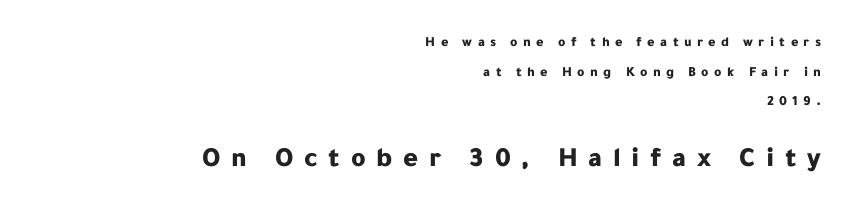
Q: Is the text bold? A: Yes.
Q: Is the text italic (slanted)? A: No, it is upright.
Q: Is the typeface a serif or a sans-serif typeface? A: Sans-serif.
Q: Is the text underlined? A: No.
Q: How is the paragraph aligned? A: Right-aligned.
Q: Is the spacing between letters normal or unusually wide? A: Unusually wide.
Q: Is the spacing between lines tight, normal or loose? A: Loose.
Q: Which block of text is set in a larger size, the first (top) or the second (bottom)? A: The second (bottom) one.
Q: Width (condensed, normal, or wide)? A: Normal.
Q: Stroke contrast? A: Low.
Q: x-height? A: Medium.
Q: Monospaced? A: No.
